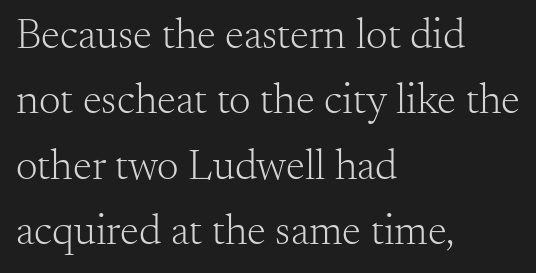
This is roman type, the default non-slanted kind. Caption: standard tracking, unaltered. Compared with typical paragraphs, the rows here are spaced about the same. The specimen omits any rule beneath the text block's lines.
